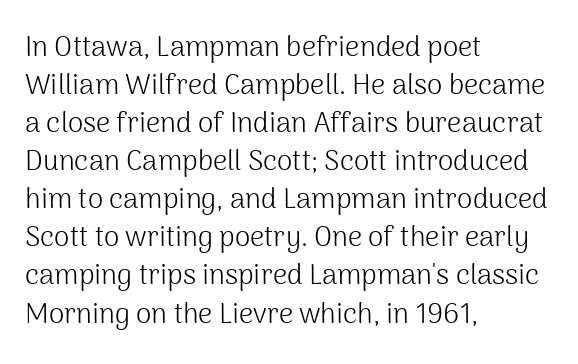
No italicization has been applied; the sample stays upright. The foot of each line stays bare and open. Is the type heavy? It reads as light-to-regular instead. The line texture is even and compact thanks to regular tracking.
